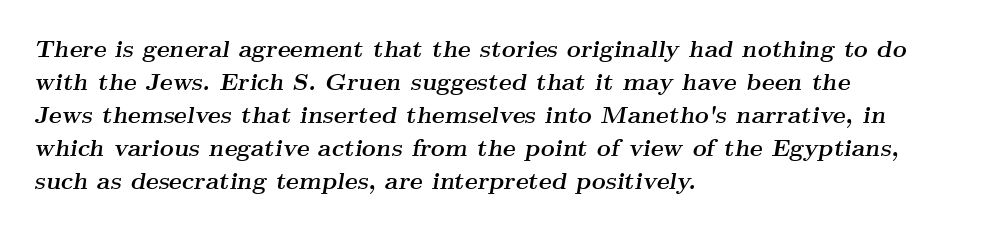
Emphasis by weight is at full strength: bold. A typesetter would mark this as italic. Layout note: lines flush left. There is no visible air inserted between adjacent glyphs.
